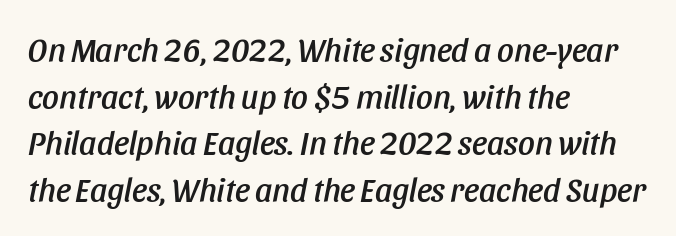
Q: Is the text italic (slanted)? A: Yes, it leans right by about 11 degrees.
Q: Is the text underlined? A: No.
Q: How is the paragraph aligned? A: Left-aligned.
Q: Is the spacing between letters normal or unusually wide? A: Normal.
Q: Is the spacing between lines tight, normal or loose? A: Normal.
Q: Width (condensed, normal, or wide)? A: Condensed.
Q: Stroke contrast? A: Low.
Q: x-height? A: Large.
Q: Monospaced? A: No.
